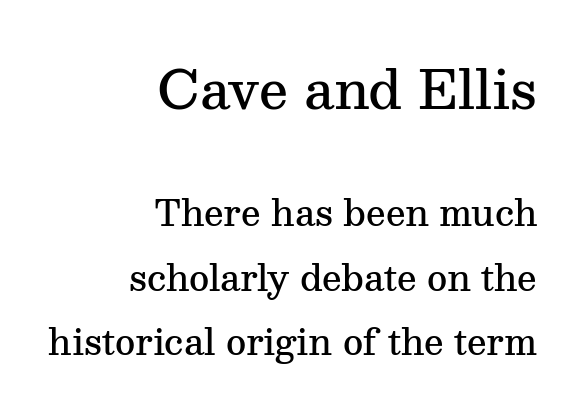
Words appear dense and cohesive because spacing is normal. Each line ends at the same right margin while the left side varies. These lines were composed using upright roman letters. The emphasis by scale lands on block number one, above. Clear beneath every line of the passage.
